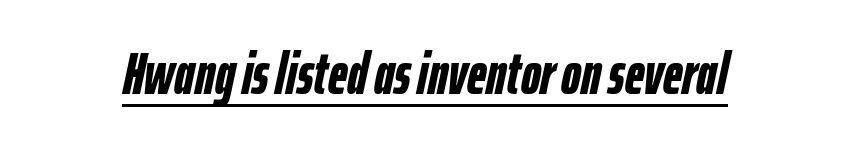
The image shows 60 px semibold, condensed type, italic (leaning right); set normal letter spacing, underlined; low stroke contrast and a medium x-height.
